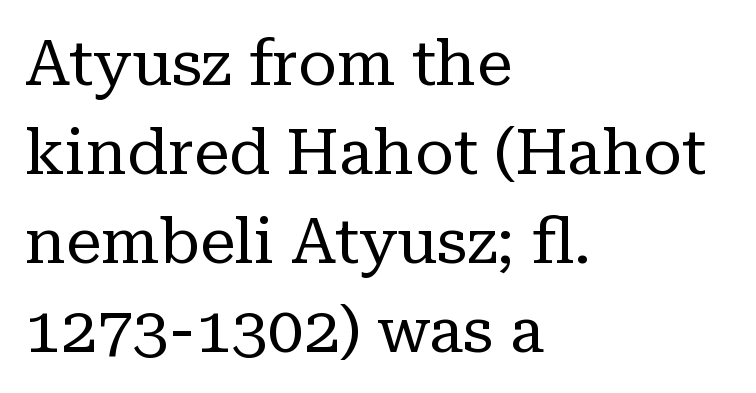
The image shows 64 px regular-weight serif type, upright; set left-aligned, normal line spacing (1.39x), normal letter spacing, not underlined; low stroke contrast and a medium x-height.
